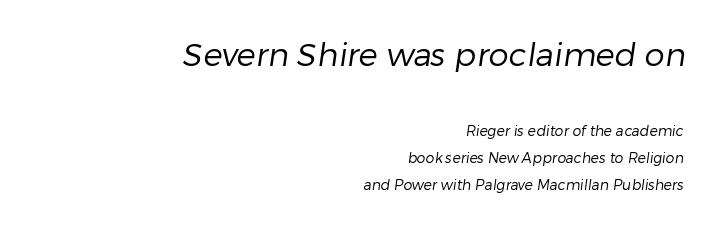
{"serif": "no", "bold": "no", "weight": "regular", "width": "normal", "stroke_contrast": "low", "x_height": "medium", "monospaced": "no", "underline": "no", "align": "right", "line_spacing": "loose", "line_spacing_ratio": 1.93, "letter_spacing": "normal", "letter_spacing_em": 0.0, "larger_block": "first", "size_ratio": 2.29, "glyph_px": 32}
